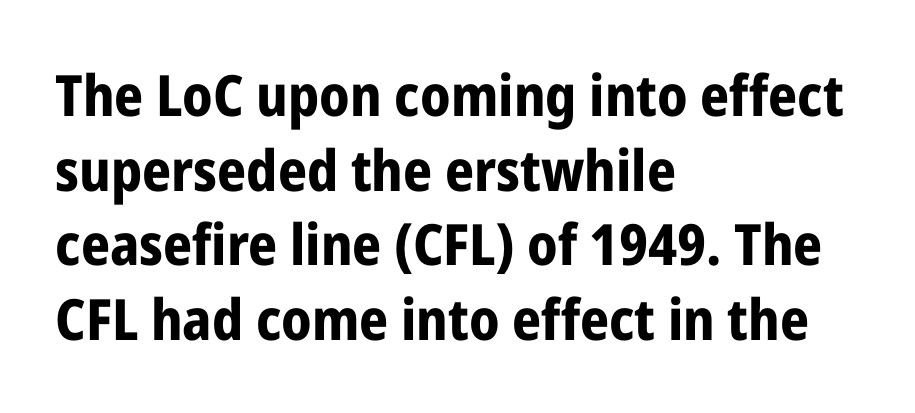
Q: Is the text bold? A: Yes.
Q: Is the text italic (slanted)? A: No, it is upright.
Q: Is the typeface a serif or a sans-serif typeface? A: Sans-serif.
Q: Is the text underlined? A: No.
Q: How is the paragraph aligned? A: Left-aligned.
Q: Is the spacing between letters normal or unusually wide? A: Normal.
Q: Is the spacing between lines tight, normal or loose? A: Normal.
Q: Width (condensed, normal, or wide)? A: Condensed.
Q: Stroke contrast? A: Low.
Q: x-height? A: Medium.
Q: Monospaced? A: No.
